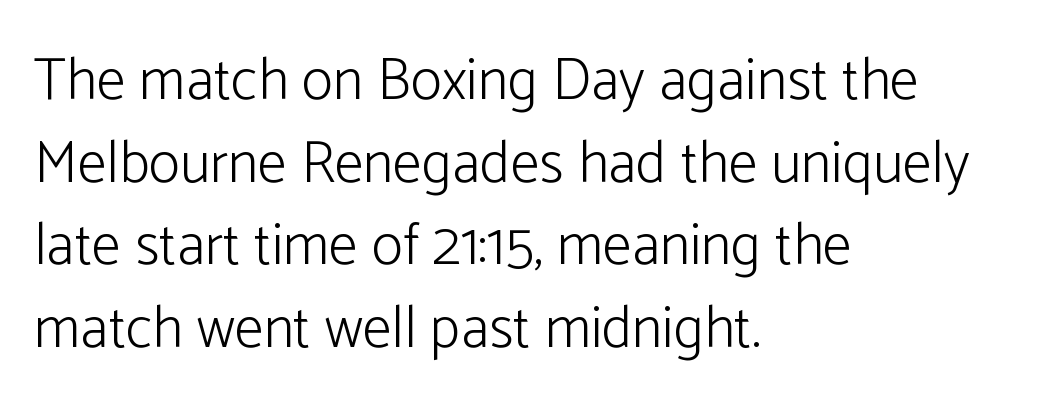
{"serif": "no", "italic": "no", "bold": "no", "weight": "light", "width": "normal", "stroke_contrast": "low", "x_height": "medium", "monospaced": "no", "underline": "no", "align": "left", "line_spacing": "normal", "line_spacing_ratio": 1.4, "letter_spacing": "normal", "letter_spacing_em": 0.0, "glyph_px": 59}
